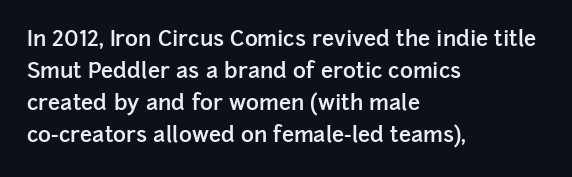
{"italic": "no", "bold": "semi", "underline": "no", "align": "left", "line_spacing": "normal", "line_spacing_ratio": 1.46, "letter_spacing": "normal", "letter_spacing_em": 0.0, "glyph_px": 22}
